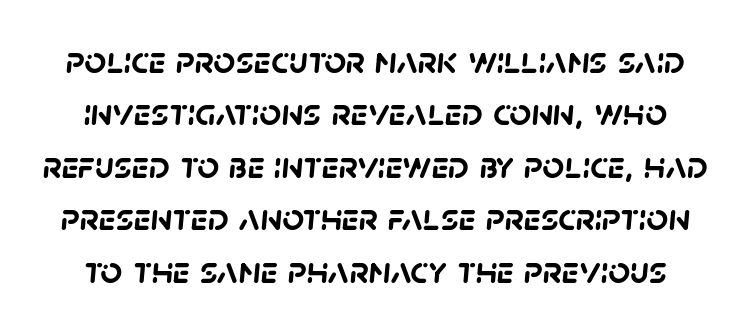
The image shows 38 px semibold sans-serif type; set normal line spacing (1.38x), normal letter spacing, not underlined; low stroke contrast and a large x-height.
